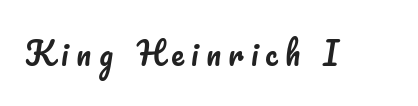
Q: Is the text italic (slanted)? A: Yes.
Q: Is the text underlined? A: No.
Q: Is the spacing between letters normal or unusually wide? A: Unusually wide.
Q: Width (condensed, normal, or wide)? A: Normal.
Q: Stroke contrast? A: Low.
Q: x-height? A: Small.
Q: Monospaced? A: No.
